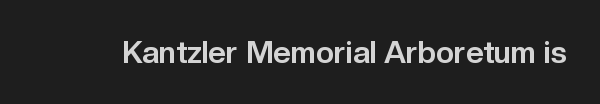
You could call the tracking neutral — neither tight nor loose. Stroke terminals: plain, sans-serif. The passage shown is typed in a proportional face where columns would drift. Italic: no, the glyphs are upright roman. Heft: maximum for text — a bold.
